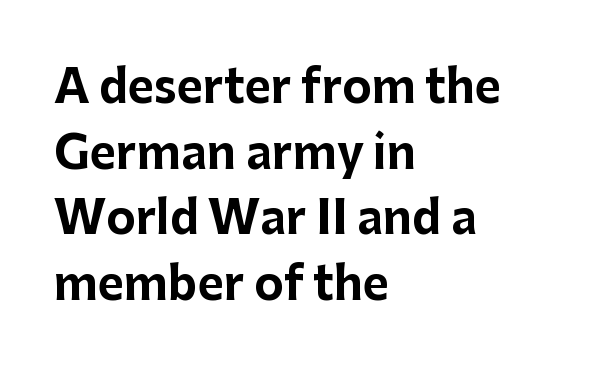
{"serif": "no", "italic": "no", "bold": "yes", "weight": "bold", "width": "normal", "stroke_contrast": "low", "x_height": "medium", "monospaced": "no", "underline": "no", "align": "left", "line_spacing": "normal", "line_spacing_ratio": 1.46, "letter_spacing": "normal", "letter_spacing_em": 0.0, "glyph_px": 45}
